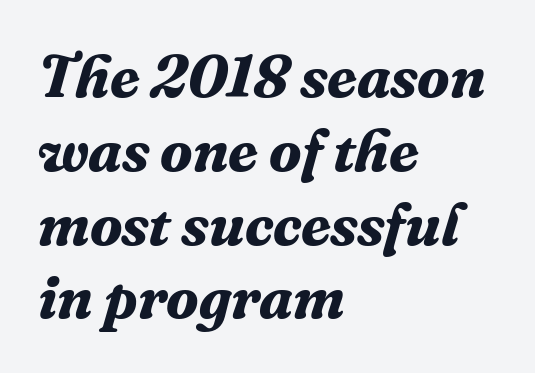
{"serif": "yes", "italic": "yes", "lean": "right", "slant_degrees": 16, "bold": "yes", "weight": "bold", "width": "normal", "stroke_contrast": "medium", "x_height": "medium", "monospaced": "no", "underline": "no", "align": "left", "line_spacing_ratio": 1.23, "letter_spacing": "normal", "letter_spacing_em": 0.0, "glyph_px": 60}
